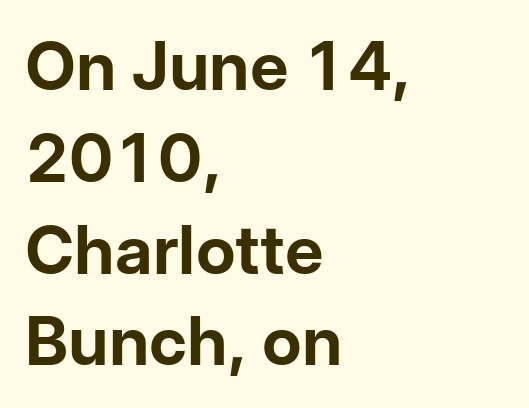
The rows are spaced the way most documents space them. This sample uses a sans-serif face. Nobody drew a line under any word here. A typesetter would call this zero additional tracking. Weight: bold.
